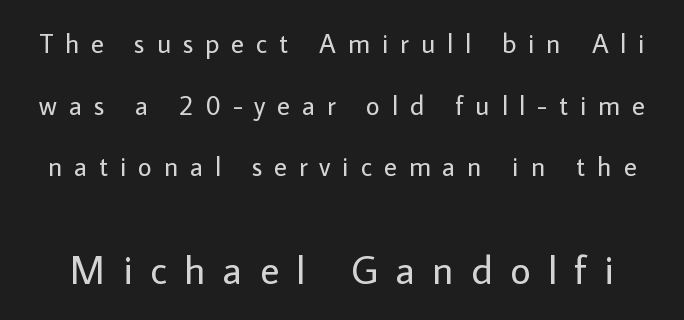
Q: Is the text bold? A: No.
Q: Is the text italic (slanted)? A: No, it is upright.
Q: Is the typeface a serif or a sans-serif typeface? A: Sans-serif.
Q: Is the text underlined? A: No.
Q: Is the spacing between letters normal or unusually wide? A: Unusually wide.
Q: Is the spacing between lines tight, normal or loose? A: Loose.
Q: Which block of text is set in a larger size, the first (top) or the second (bottom)? A: The second (bottom) one.
Q: Width (condensed, normal, or wide)? A: Normal.
Q: Stroke contrast? A: Low.
Q: x-height? A: Medium.
Q: Monospaced? A: No.
